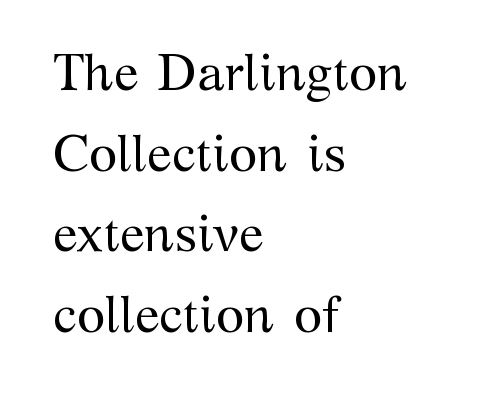
Unlike a clean sans, this face finishes its strokes with serifs. This is not heavy type; no bold has been used. This rendering features lettering with no underline. Line spacing here is normal. This is roman type, the default non-slanted kind.
